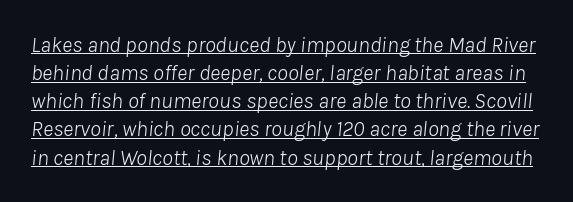
The image shows 22 px text type, italic (leaning right); set normal line spacing (1.28x), normal letter spacing, underlined.
